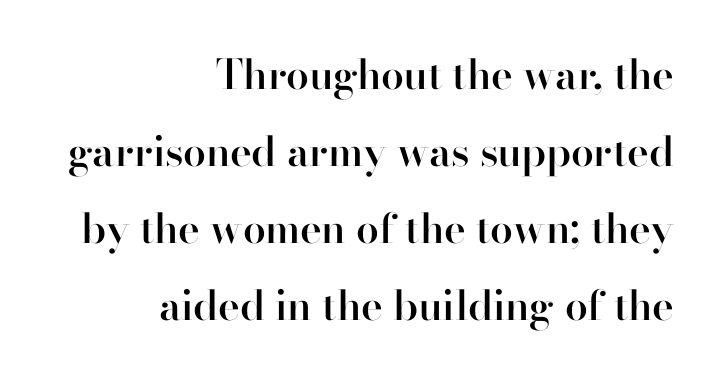
The image shows 41 px semibold serif type, upright; set right-aligned, line spacing 1.88x, normal letter spacing, not underlined; high stroke contrast and a small x-height.
